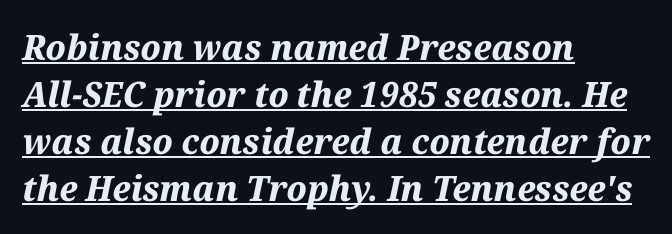
{"italic": "yes", "lean": "right", "slant_degrees": 12, "bold": "yes", "weight": "bold", "width": "normal", "stroke_contrast": "medium", "x_height": "medium", "monospaced": "no", "underline": "yes", "align": "left", "line_spacing": "normal", "line_spacing_ratio": 1.34, "letter_spacing": "normal", "letter_spacing_em": 0.0, "glyph_px": 35}
